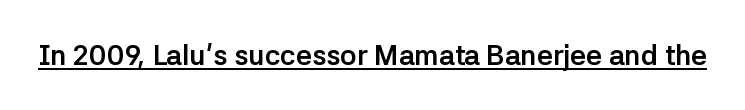
Q: Is the text bold? A: Yes.
Q: Is the text italic (slanted)? A: No, it is upright.
Q: Is the typeface a serif or a sans-serif typeface? A: Sans-serif.
Q: Is the text underlined? A: Yes.
Q: Is the spacing between letters normal or unusually wide? A: Normal.
Q: Width (condensed, normal, or wide)? A: Normal.
Q: Stroke contrast? A: Low.
Q: x-height? A: Medium.
Q: Monospaced? A: No.
